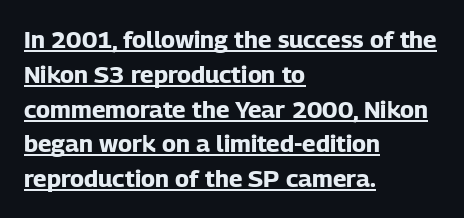
The passage is arranged the way most books set body copy — flush left. Standard letterfit; no display-style spreading of the glyphs. The line-height multiplier appears to be the usual default. Strokes here are thick enough to call this a true bold. It's the straight-up-and-down kind of type. Students, observe the line beneath the letters — that is underlining.
